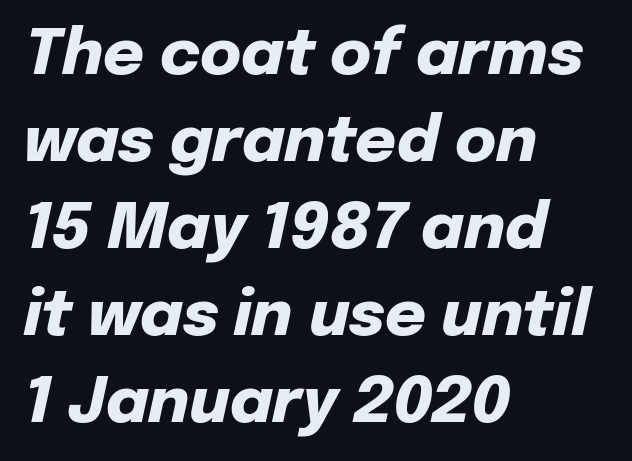
Q: Is the text bold? A: Yes.
Q: Is the text italic (slanted)? A: Yes, it leans right by about 12 degrees.
Q: Is the text underlined? A: No.
Q: How is the paragraph aligned? A: Left-aligned.
Q: Is the spacing between letters normal or unusually wide? A: Normal.
Q: Is the spacing between lines tight, normal or loose? A: Normal.
Q: Width (condensed, normal, or wide)? A: Normal.
Q: Stroke contrast? A: Low.
Q: x-height? A: Medium.
Q: Monospaced? A: No.
